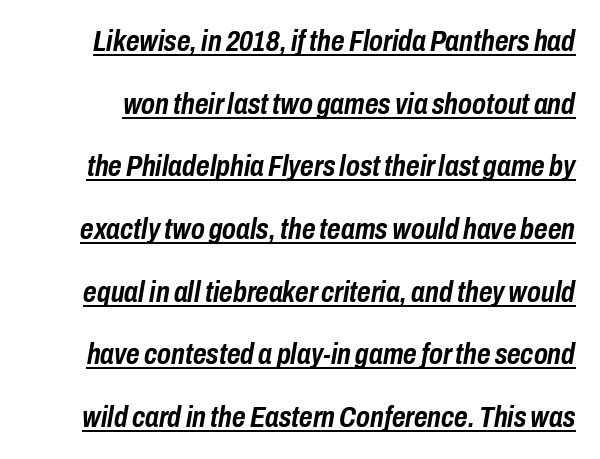
The image shows 29 px semibold, condensed type, italic (leaning right); set loose line spacing (2.16x), normal letter spacing, underlined; low stroke contrast and a medium x-height.
